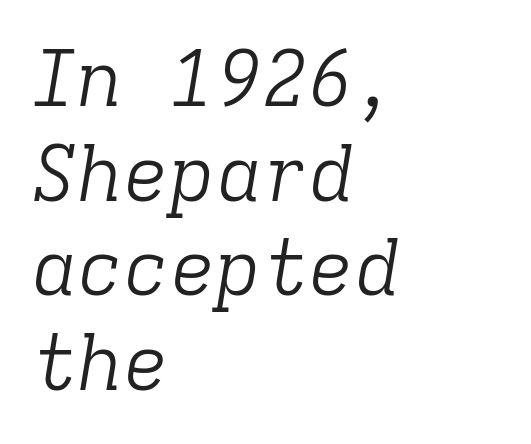
The typeface chosen for these lines features serifs. The font sits on the lighter half of the weight spectrum, regular included. This is oblique type, the kind used for emphasis or titles. Clear beneath every line of the passage. Leftover space on each line is placed entirely after the last word.
